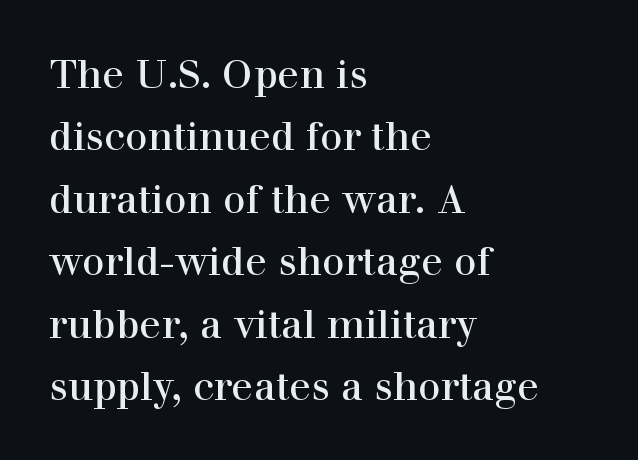
Q: Is the text italic (slanted)? A: No, it is upright.
Q: Is the typeface a serif or a sans-serif typeface? A: Serif.
Q: Is the text underlined? A: No.
Q: How is the paragraph aligned? A: Left-aligned.
Q: Is the spacing between letters normal or unusually wide? A: Normal.
Q: Is the spacing between lines tight, normal or loose? A: Normal.
Q: Width (condensed, normal, or wide)? A: Normal.
Q: x-height? A: Medium.
Q: Monospaced? A: No.
